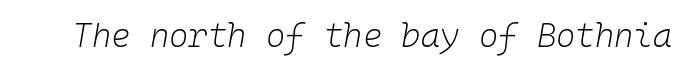
This sample uses an oblique cut, with every glyph tilted off the vertical. Caption: standard tracking, unaltered. Heaviness? Minimal to ordinary, like unemphasized prose. A bare baseline throughout the passage. The rendering uses typewriter-style spacing with identical character cells.
